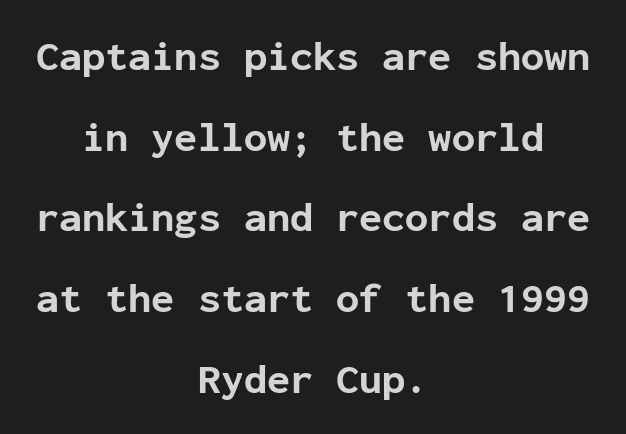
{"serif": "no", "italic": "no", "bold": "yes", "weight": "bold", "width": "normal", "stroke_contrast": "low", "x_height": "medium", "monospaced": "yes", "underline": "no", "align": "center", "line_spacing": "loose", "line_spacing_ratio": 1.92, "letter_spacing": "normal", "letter_spacing_em": 0.0, "glyph_px": 42}
